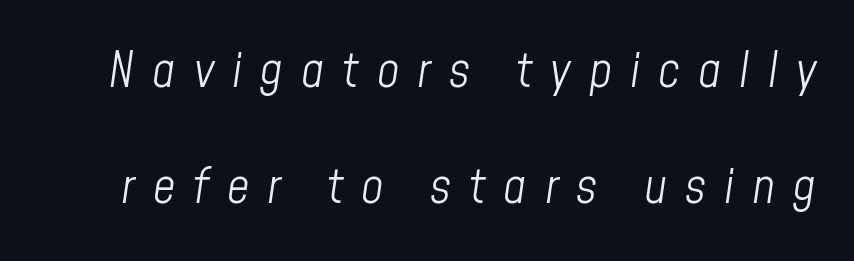
Is there much room between lines? Yes — plenty of vertical air separates them. Lines of text with bare space underneath. The passage shown is typed in a proportional face where columns would drift. Students, note that the glyphs here are deliberately spaced far apart.
